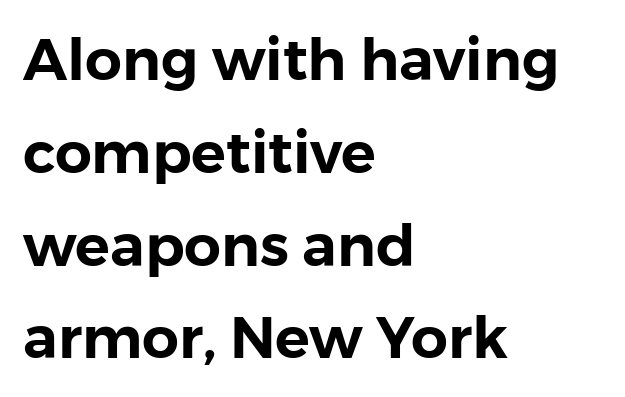
The image shows 58 px sans-serif type, upright; set left-aligned, normal line spacing (1.6x), normal letter spacing, not underlined; a medium x-height.
